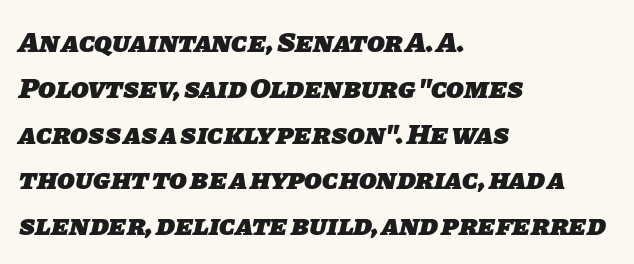
{"bold": "yes", "weight": "heavy", "width": "normal", "stroke_contrast": "low", "x_height": "large", "monospaced": "no", "underline": "no", "align": "left", "line_spacing": "normal", "line_spacing_ratio": 1.58, "letter_spacing": "normal", "letter_spacing_em": 0.0, "glyph_px": 29}
